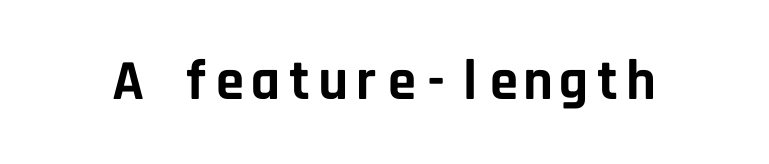
Q: Is the text bold? A: Yes.
Q: Is the text italic (slanted)? A: No, it is upright.
Q: Is the typeface a serif or a sans-serif typeface? A: Sans-serif.
Q: Is the text underlined? A: No.
Q: Is the spacing between letters normal or unusually wide? A: Normal.
Q: Width (condensed, normal, or wide)? A: Normal.
Q: Stroke contrast? A: Low.
Q: x-height? A: Large.
Q: Monospaced? A: Yes.
